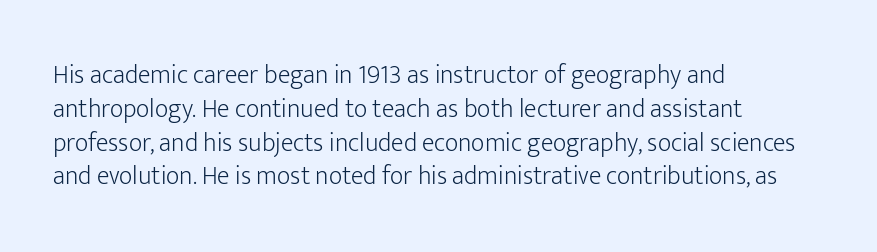
Descenders are the only things crossing below the line. Vertical strokes here are truly vertical. Compared with typical paragraphs, the rows here are spaced about the same. The setting favours the left margin, as ordinary paragraphs usually do.
